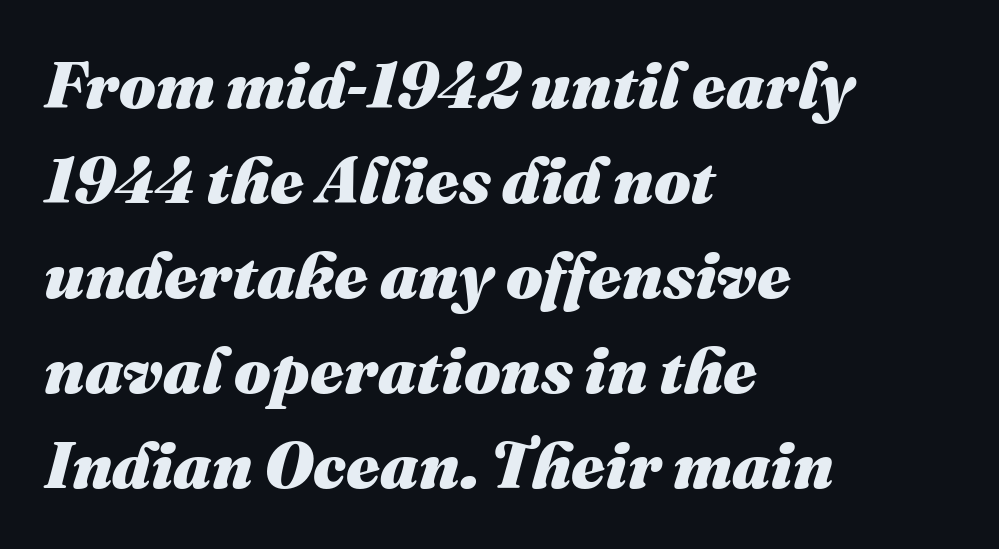
Q: Is the text bold? A: Yes.
Q: Is the text italic (slanted)? A: Yes, it leans right by about 16 degrees.
Q: Is the text underlined? A: No.
Q: How is the paragraph aligned? A: Left-aligned.
Q: Is the spacing between letters normal or unusually wide? A: Normal.
Q: Is the spacing between lines tight, normal or loose? A: Normal.
Q: Width (condensed, normal, or wide)? A: Normal.
Q: Stroke contrast? A: Medium.
Q: x-height? A: Medium.
Q: Monospaced? A: No.
